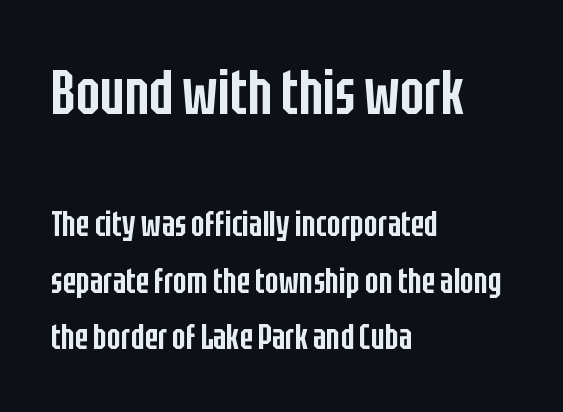
Q: Is the text bold? A: Semi-bold.
Q: Is the text italic (slanted)? A: No, it is upright.
Q: Is the typeface a serif or a sans-serif typeface? A: Sans-serif.
Q: Is the text underlined? A: No.
Q: How is the paragraph aligned? A: Left-aligned.
Q: Is the spacing between letters normal or unusually wide? A: Normal.
Q: Is the spacing between lines tight, normal or loose? A: Normal.
Q: Which block of text is set in a larger size, the first (top) or the second (bottom)? A: The first (top) one.
Q: Width (condensed, normal, or wide)? A: Condensed.
Q: Stroke contrast? A: Low.
Q: x-height? A: Large.
Q: Monospaced? A: No.
